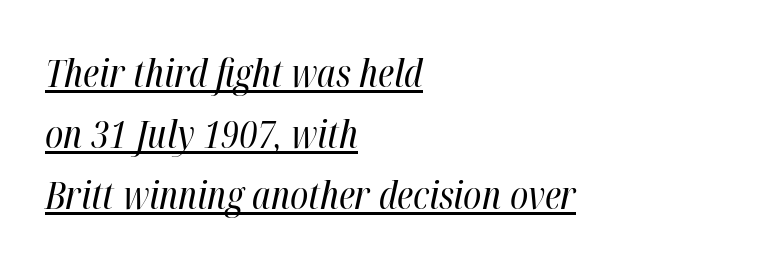
Q: Is the text bold? A: No.
Q: Is the text italic (slanted)? A: Yes, it leans right by about 12 degrees.
Q: Is the text underlined? A: Yes.
Q: How is the paragraph aligned? A: Left-aligned.
Q: Is the spacing between letters normal or unusually wide? A: Normal.
Q: Is the spacing between lines tight, normal or loose? A: Normal.
Q: Width (condensed, normal, or wide)? A: Condensed.
Q: Stroke contrast? A: High.
Q: x-height? A: Medium.
Q: Monospaced? A: No.
